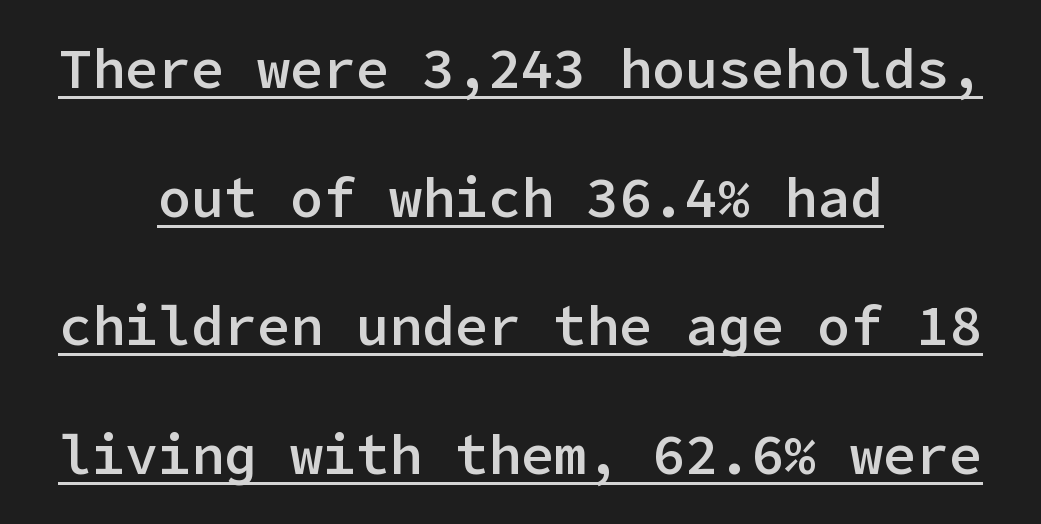
Q: Is the text bold? A: Semi-bold.
Q: Is the text italic (slanted)? A: No, it is upright.
Q: Is the typeface a serif or a sans-serif typeface? A: Sans-serif.
Q: Is the text underlined? A: Yes.
Q: How is the paragraph aligned? A: Centered.
Q: Is the spacing between letters normal or unusually wide? A: Normal.
Q: Is the spacing between lines tight, normal or loose? A: Loose.
Q: Width (condensed, normal, or wide)? A: Normal.
Q: Stroke contrast? A: Low.
Q: x-height? A: Medium.
